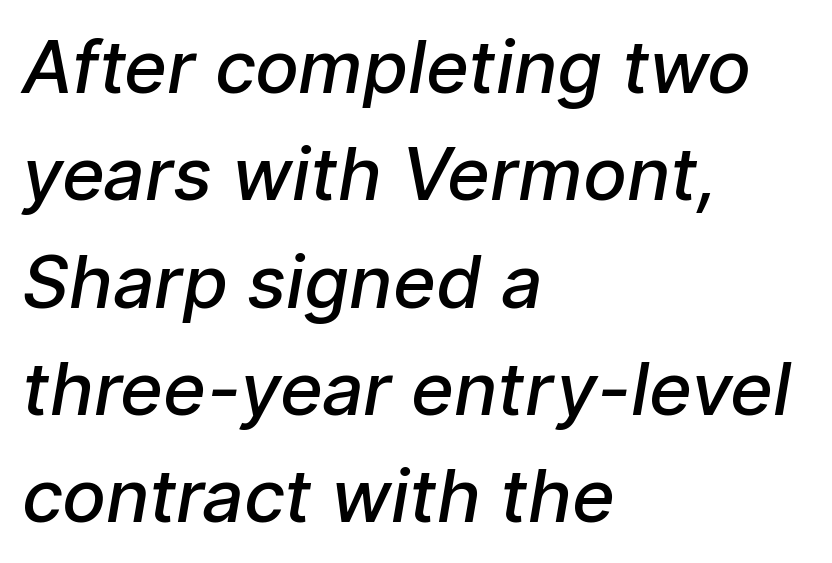
{"serif": "no", "bold": "semi", "weight": "semibold", "width": "normal", "stroke_contrast": "low", "x_height": "medium", "monospaced": "no", "underline": "no", "align": "left", "line_spacing": "normal", "line_spacing_ratio": 1.47, "letter_spacing": "normal", "letter_spacing_em": 0.0, "glyph_px": 73}
